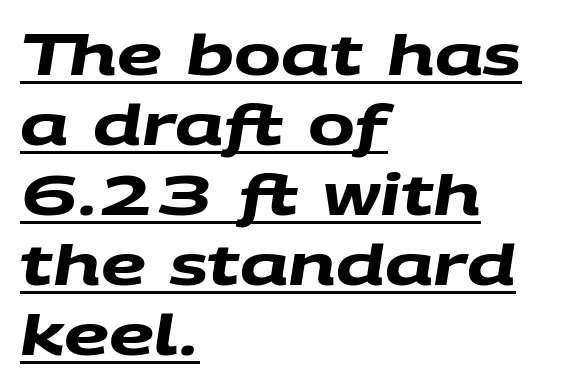
The image shows 56 px heavy, wide sans-serif type; set left-aligned, normal line spacing (1.25x), normal letter spacing, underlined; medium stroke contrast and a large x-height.
